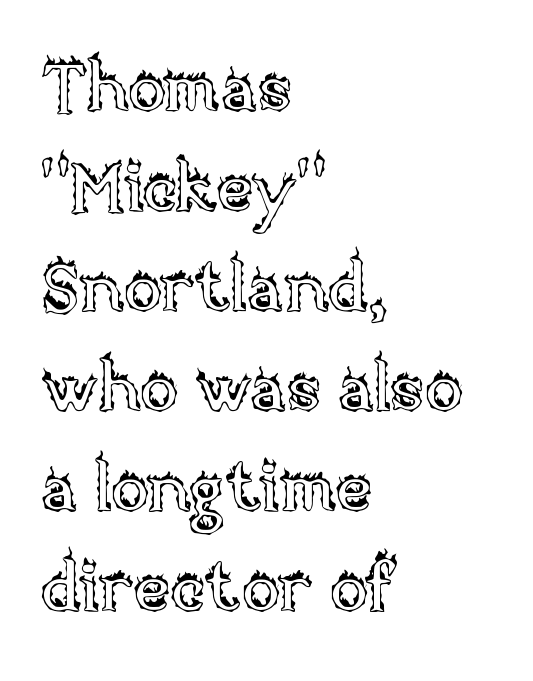
Q: Is the text italic (slanted)? A: No, it is upright.
Q: Is the text underlined? A: No.
Q: How is the paragraph aligned? A: Left-aligned.
Q: Is the spacing between letters normal or unusually wide? A: Normal.
Q: Is the spacing between lines tight, normal or loose? A: Normal.
Q: Width (condensed, normal, or wide)? A: Normal.
Q: x-height? A: Large.
Q: Monospaced? A: No.
